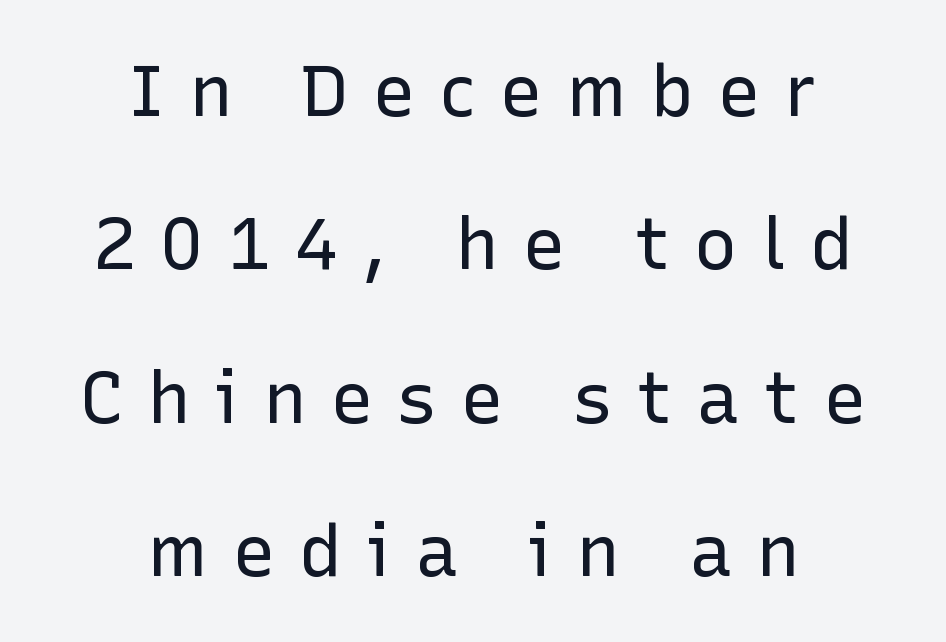
Is the type heavy? It reads as light-to-regular instead. Rendered with straight, roman letterforms. Each letter keeps its own natural width here, so spacing adapts to shape. How are the letters spaced? Widely, with obvious added tracking. The leading is generous, giving the passage an open texture.
